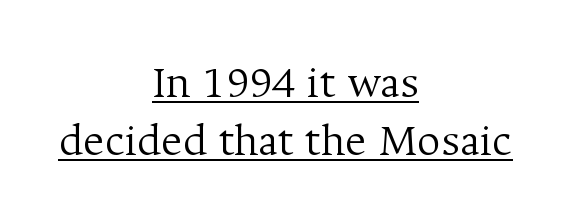
Does the lettering tilt? It doesn't — this is upright. Check where the strokes stop: tiny serifs finish them off. Quick note: underline on. A light-to-regular cut is what we see here. The face used here is proportionally spaced, like ordinary book or web type. Does extra space separate the letters? No, they use regular spacing.
